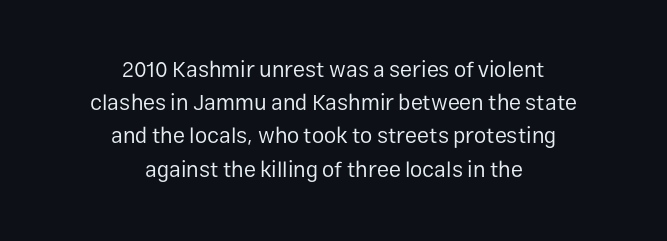
The image shows 22 px text type, upright; set centered, normal line spacing (1.51x), normal letter spacing, not underlined.
